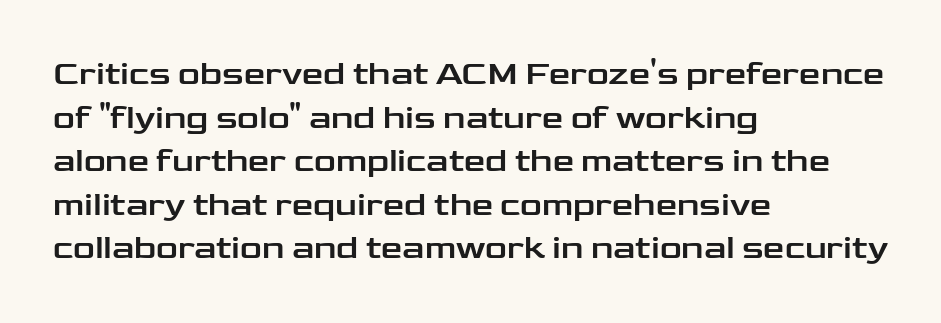
{"serif": "no", "italic": "no", "width": "wide", "stroke_contrast": "low", "x_height": "medium", "monospaced": "no", "underline": "no", "align": "left", "line_spacing": "normal", "line_spacing_ratio": 1.28, "letter_spacing": "normal", "letter_spacing_em": 0.0, "glyph_px": 34}
